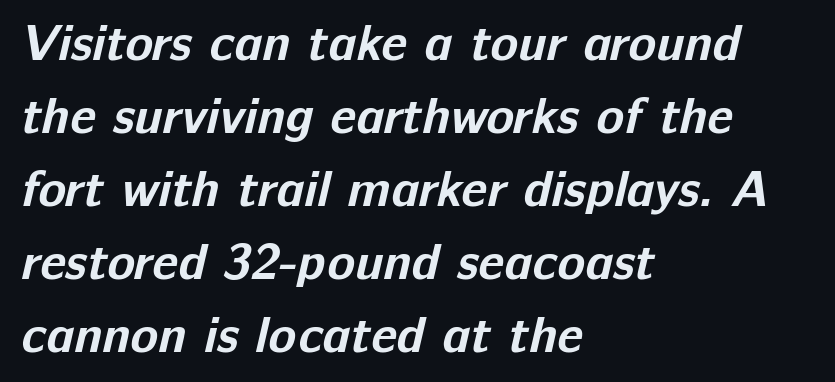
Glance below the letters and you will spot only blank space. Evenly set lines give the paragraph a standard silhouette. Each line starts at the same left margin while the right side varies. Looks like regular typesetting: each glyph gets only the width it needs. Regarding serifs, this sample does without them. Emphasis by weight is at full strength: bold.
